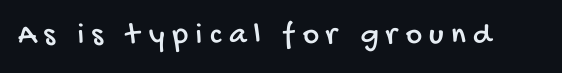
{"serif": "no", "width": "condensed", "stroke_contrast": "low", "x_height": "large", "monospaced": "no", "underline": "no", "letter_spacing": "wide", "letter_spacing_em": 0.24, "glyph_px": 31}
